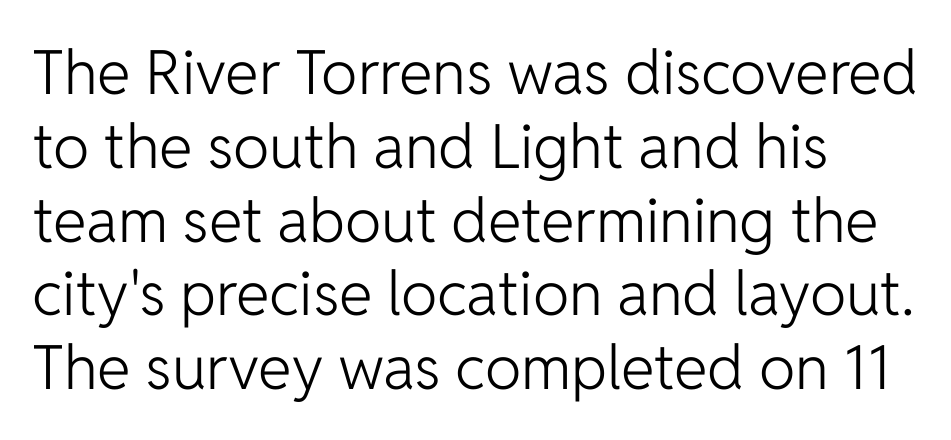
The image shows 61 px light sans-serif type, upright; set left-aligned, line spacing 1.21x, normal letter spacing, not underlined; low stroke contrast and a medium x-height.
